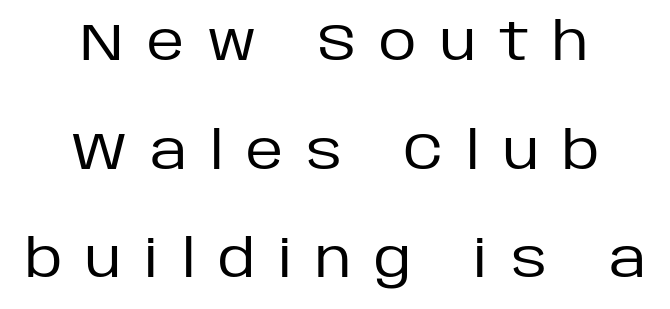
Q: Is the text bold? A: No.
Q: Is the text italic (slanted)? A: No, it is upright.
Q: Is the typeface a serif or a sans-serif typeface? A: Sans-serif.
Q: Is the text underlined? A: No.
Q: How is the paragraph aligned? A: Centered.
Q: Is the spacing between letters normal or unusually wide? A: Unusually wide.
Q: Is the spacing between lines tight, normal or loose? A: Loose.
Q: Width (condensed, normal, or wide)? A: Normal.
Q: Stroke contrast? A: Low.
Q: x-height? A: Large.
Q: Monospaced? A: No.
